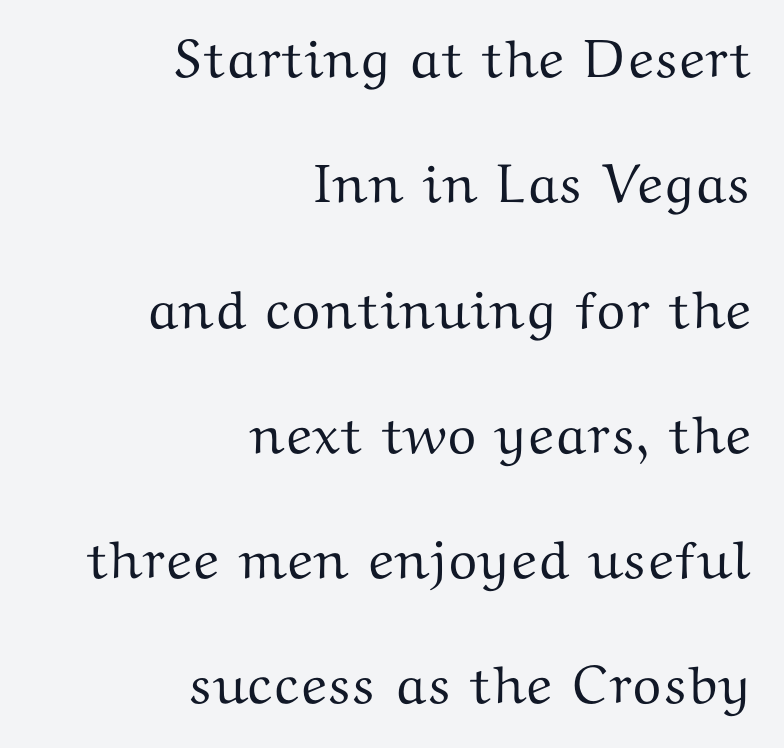
The image shows 54 px wide serif type, upright; set right-aligned, loose line spacing (2.32x), normal letter spacing, not underlined; medium stroke contrast and a medium x-height.
